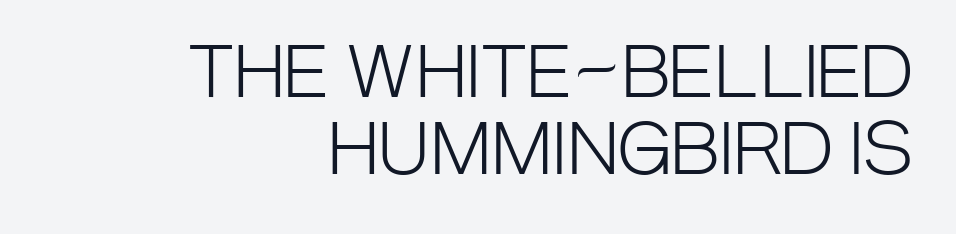
Q: Is the text bold? A: No.
Q: Is the text italic (slanted)? A: No, it is upright.
Q: Is the typeface a serif or a sans-serif typeface? A: Sans-serif.
Q: Is the text underlined? A: No.
Q: How is the paragraph aligned? A: Right-aligned.
Q: Is the spacing between letters normal or unusually wide? A: Normal.
Q: Is the spacing between lines tight, normal or loose? A: Tight.
Q: Width (condensed, normal, or wide)? A: Condensed.
Q: Stroke contrast? A: Low.
Q: x-height? A: Large.
Q: Monospaced? A: No.
